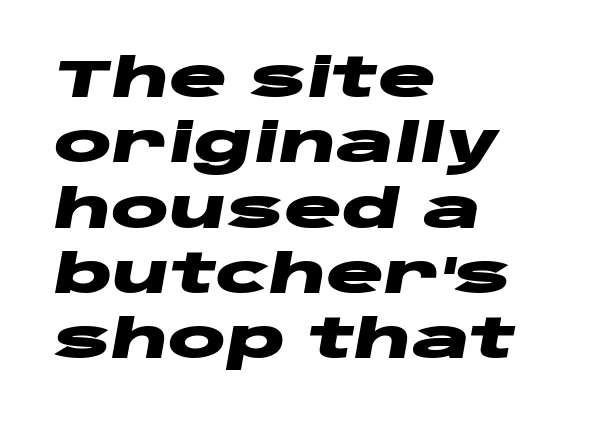
{"italic": "yes", "lean": "right", "slant_degrees": 10, "bold": "yes", "weight": "heavy", "width": "wide", "stroke_contrast": "low", "x_height": "large", "monospaced": "no", "underline": "no", "align": "left", "line_spacing_ratio": 1.21, "letter_spacing": "normal", "letter_spacing_em": 0.0, "glyph_px": 54}
